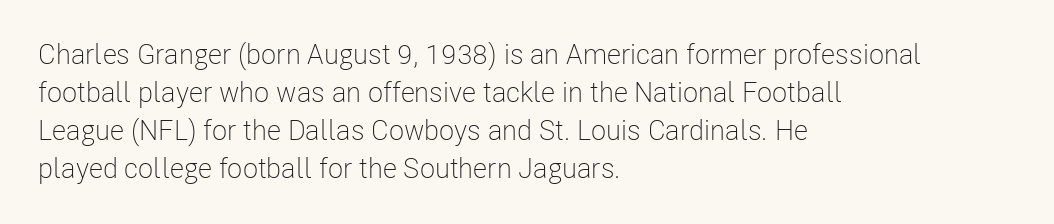
Q: Is the text bold? A: No.
Q: Is the text italic (slanted)? A: No, it is upright.
Q: Is the typeface a serif or a sans-serif typeface? A: Sans-serif.
Q: Is the text underlined? A: No.
Q: How is the paragraph aligned? A: Left-aligned.
Q: Is the spacing between letters normal or unusually wide? A: Normal.
Q: Is the spacing between lines tight, normal or loose? A: Normal.
Q: Width (condensed, normal, or wide)? A: Condensed.
Q: Stroke contrast? A: Low.
Q: x-height? A: Medium.
Q: Monospaced? A: No.
